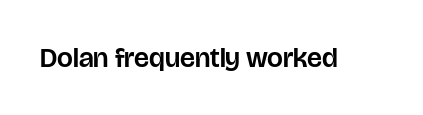
{"serif": "no", "italic": "no", "width": "normal", "stroke_contrast": "low", "x_height": "large", "monospaced": "no", "underline": "no", "letter_spacing": "normal", "letter_spacing_em": 0.0, "glyph_px": 28}
